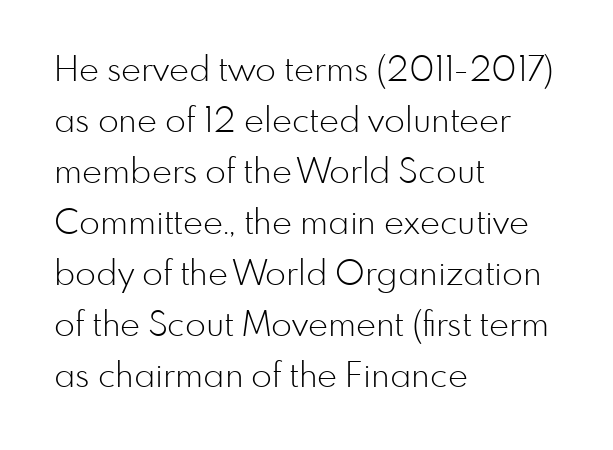
This is the regular roman posture of the typeface. The block of text has a typical density, with ordinary space between rows. The compositor pushed each line to the left boundary. Glyph-to-glyph distance matches everyday printed text. Each row of text sits above clean, open space. Looks like regular typesetting: each glyph gets only the width it needs.
